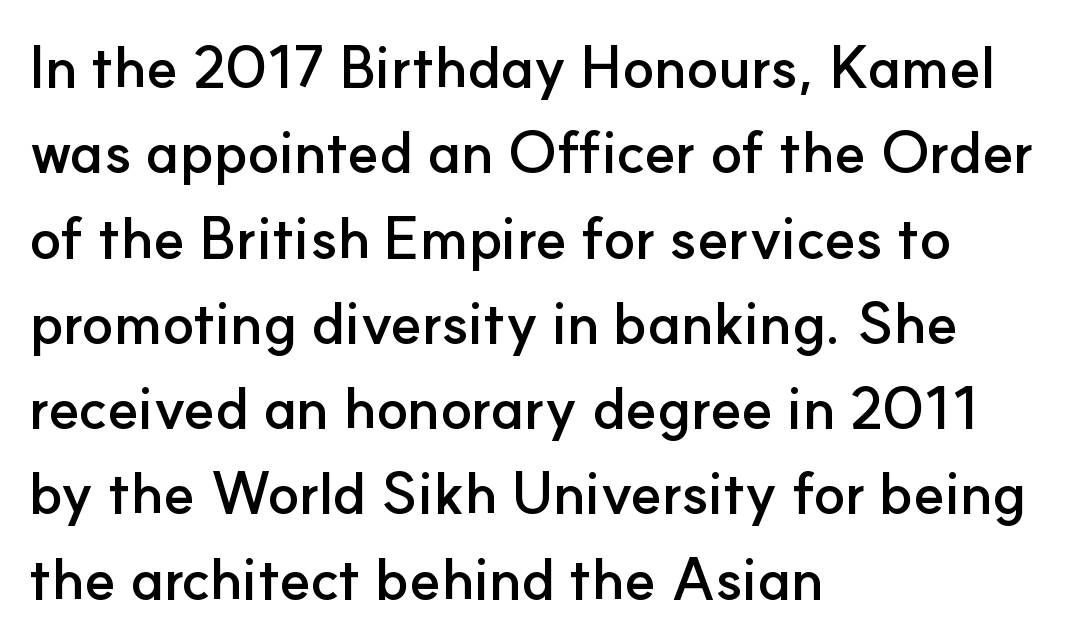
{"serif": "no", "italic": "no", "bold": "yes", "weight": "semibold", "width": "normal", "stroke_contrast": "low", "x_height": "small", "monospaced": "no", "underline": "no", "align": "left", "line_spacing": "normal", "line_spacing_ratio": 1.47, "letter_spacing": "normal", "letter_spacing_em": 0.0, "glyph_px": 58}
